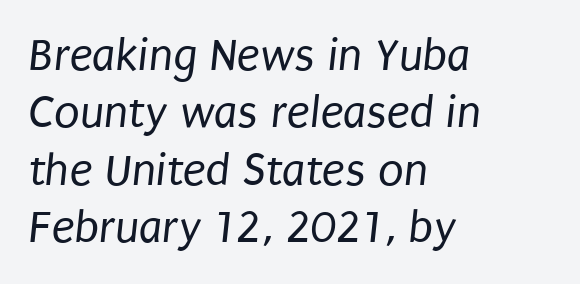
Q: Is the text bold? A: No.
Q: Is the typeface a serif or a sans-serif typeface? A: Sans-serif.
Q: Is the text underlined? A: No.
Q: How is the paragraph aligned? A: Left-aligned.
Q: Is the spacing between letters normal or unusually wide? A: Normal.
Q: Width (condensed, normal, or wide)? A: Condensed.
Q: Stroke contrast? A: Low.
Q: x-height? A: Large.
Q: Monospaced? A: No.
